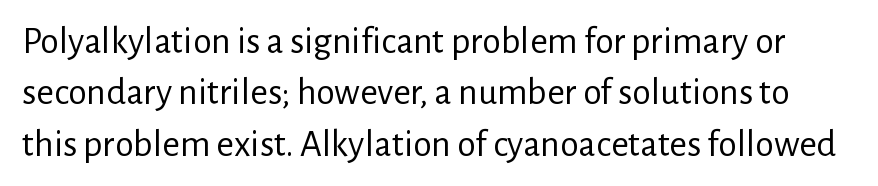
The letterforms sit shoulder to shoulder at normal distance. This is roman type, the default non-slanted kind. Each row of text sits above clean, open space. Is this a fixed-width face? No — the glyphs have proportional, varying widths. Honestly, the row spacing looks completely unremarkable.
